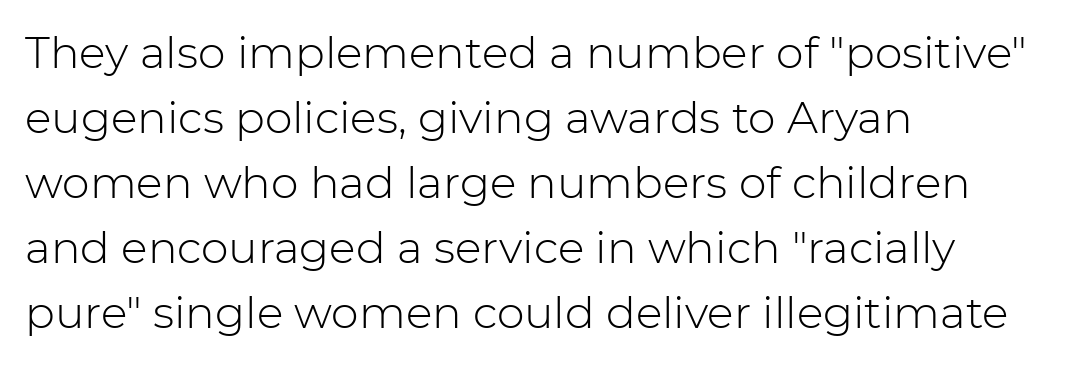
The image shows 44 px light sans-serif type, upright; set left-aligned, normal line spacing (1.48x), normal letter spacing, not underlined; low stroke contrast and a medium x-height.
